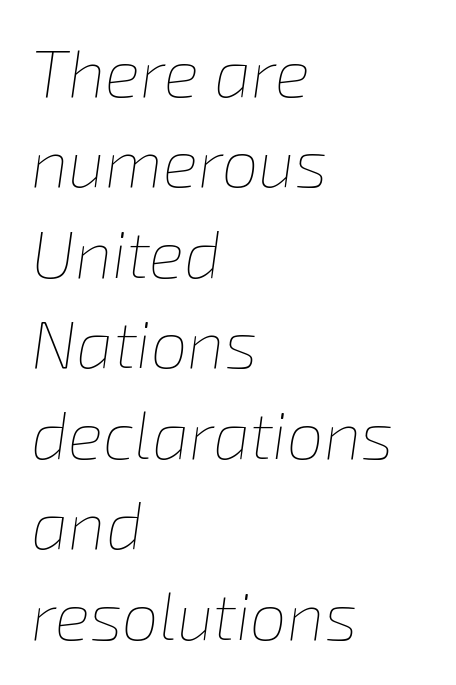
Every row of glyphs begins at an identical x-position on the left. You could call the tracking neutral — neither tight nor loose. The passage shown stacks its lines at a standard gap. The passage shown is typed in a proportional face where columns would drift. No extra ink here — the face is not bold.
